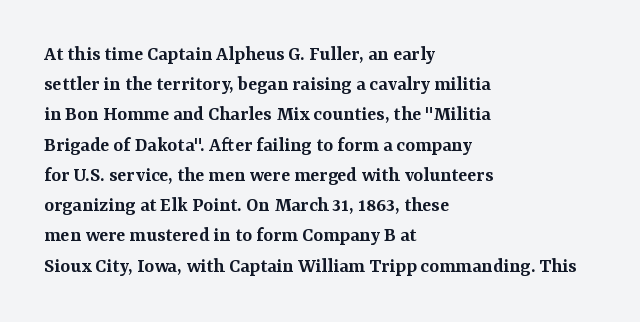
Q: Is the text bold? A: Semi-bold.
Q: Is the text italic (slanted)? A: No, it is upright.
Q: Is the text underlined? A: No.
Q: How is the paragraph aligned? A: Left-aligned.
Q: Is the spacing between letters normal or unusually wide? A: Normal.
Q: Is the spacing between lines tight, normal or loose? A: Normal.
